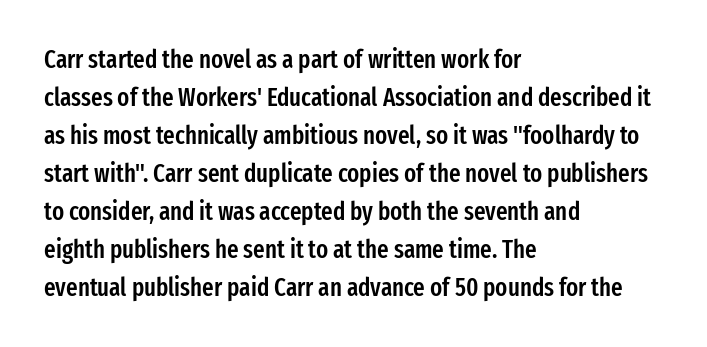
{"italic": "no", "bold": "semi", "underline": "no", "align": "left", "line_spacing": "normal", "line_spacing_ratio": 1.52, "letter_spacing": "normal", "letter_spacing_em": 0.0, "glyph_px": 25}
